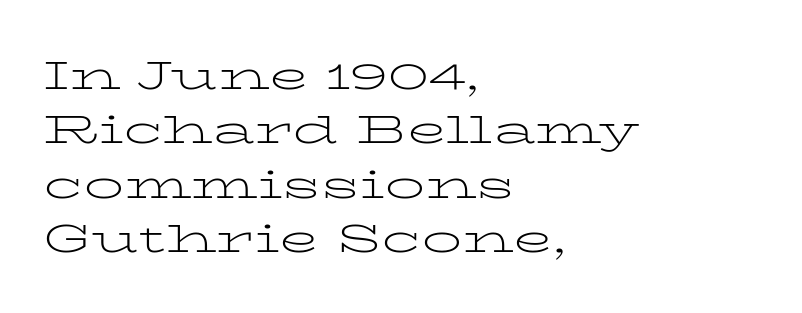
Layout note: lines flush left. The rows are spaced the way most documents space them. Weight: regular or lighter. Caption: standard tracking, unaltered. The type sits square on the baseline with zero lean. The glyphs are unaccompanied by any horizontal stroke below them.
